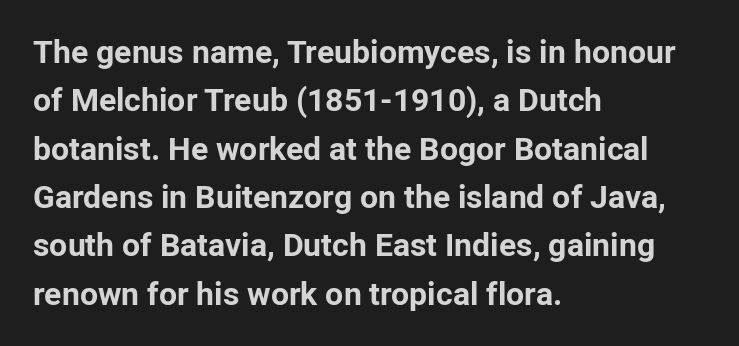
This sample keeps an unexceptional amount of space between lines. Nobody drew a line under any word here. The face used here is rendered with its standard letterfit. The font family rendered here belongs to the sans-serif group.
